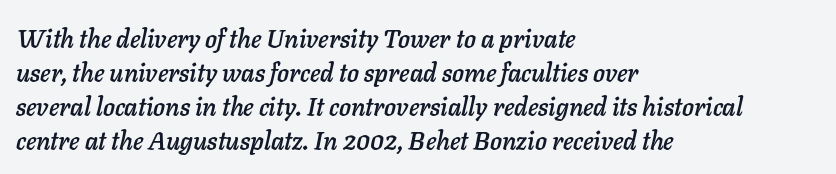
The image shows 25 px text type, italic (leaning right); set left-aligned, normal line spacing (1.36x), normal letter spacing, not underlined.
